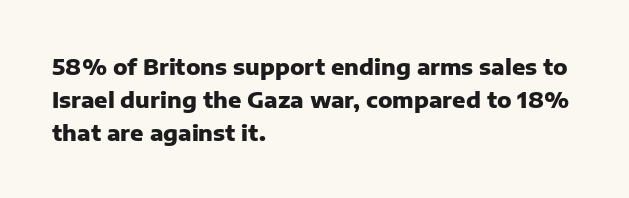
You'd pick this weight for a headline — it's a proper bold. The lettering holds an erect, upright posture throughout. Glance below the letters and you will spot only blank space. Layout note: lines flush left. Characters follow at the spacing the type designer built in. These lines sit exactly where default settings would place them.
